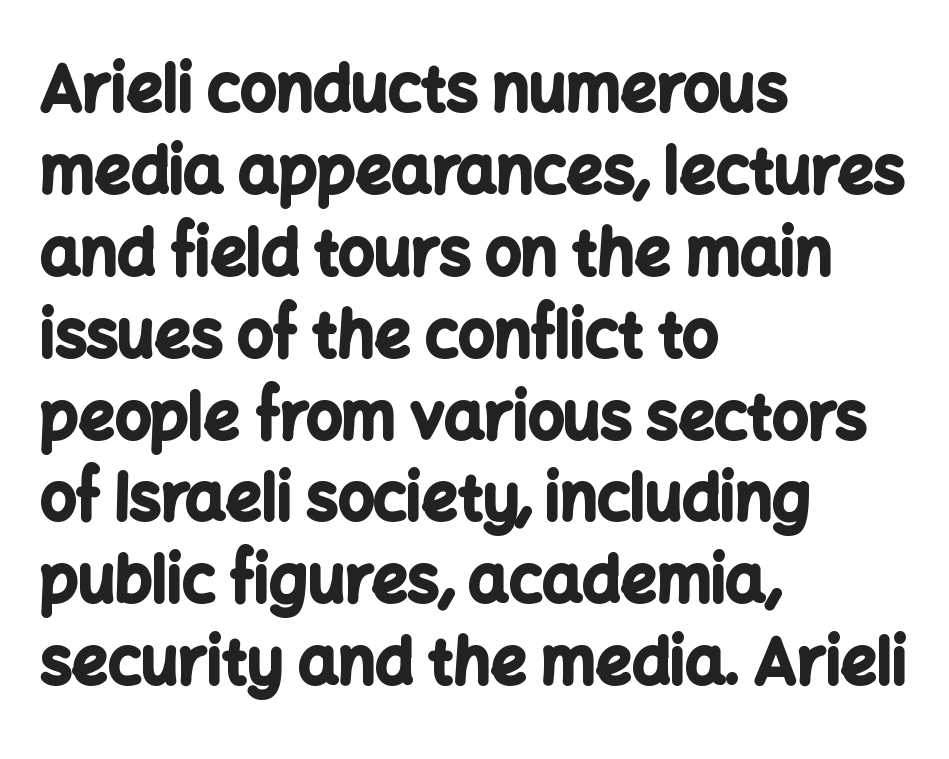
The image shows 63 px bold sans-serif type, upright; set left-aligned, normal line spacing (1.3x), normal letter spacing, not underlined; low stroke contrast and a medium x-height.
